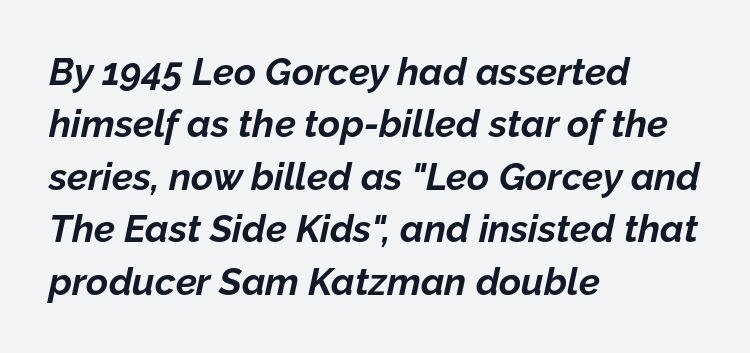
The face used here is proportionally spaced, like ordinary book or web type. The string is rendered with underlining switched off. Caption: standard tracking, unaltered. On the weight axis this lands at bold, roughly 700.
